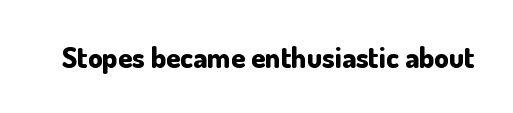
The image shows 29 px bold sans-serif type, upright; set normal letter spacing, not underlined; low stroke contrast and a small x-height.
